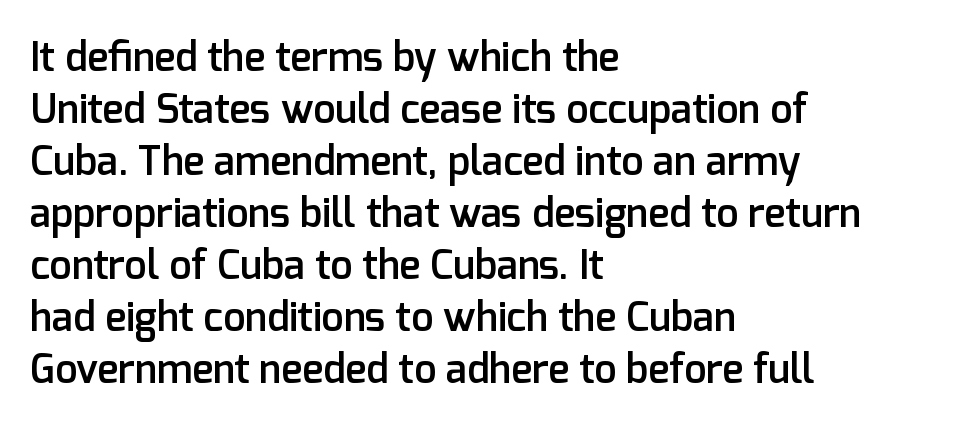
{"serif": "no", "italic": "no", "bold": "semi", "weight": "semibold", "width": "normal", "stroke_contrast": "low", "x_height": "medium", "monospaced": "no", "underline": "no", "align": "left", "line_spacing": "normal", "line_spacing_ratio": 1.3, "letter_spacing": "normal", "letter_spacing_em": 0.0, "glyph_px": 40}
